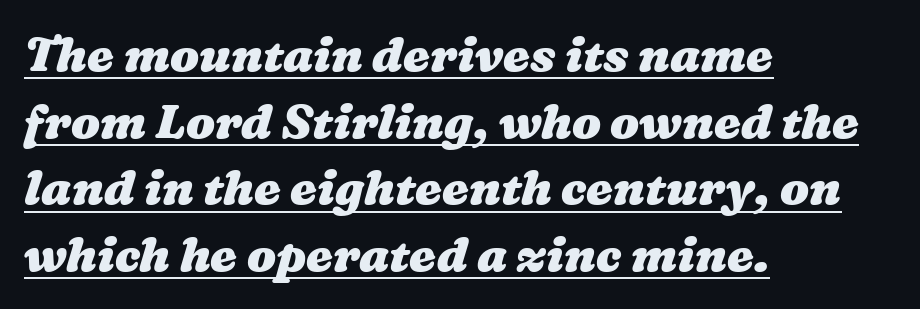
Q: Is the text bold? A: Yes.
Q: Is the text underlined? A: Yes.
Q: How is the paragraph aligned? A: Left-aligned.
Q: Is the spacing between letters normal or unusually wide? A: Normal.
Q: Is the spacing between lines tight, normal or loose? A: Normal.
Q: Width (condensed, normal, or wide)? A: Wide.
Q: Stroke contrast? A: Medium.
Q: x-height? A: Medium.
Q: Monospaced? A: No.
